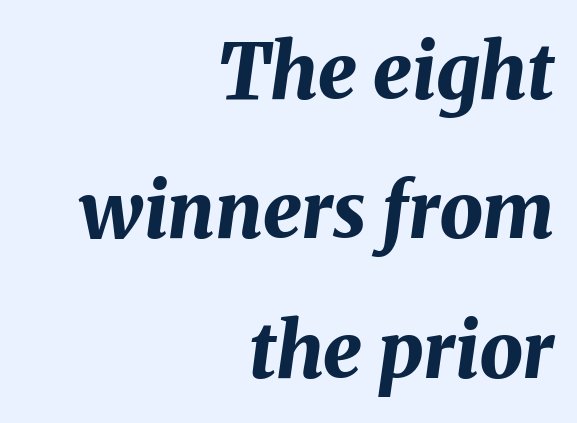
{"italic": "yes", "lean": "right", "slant_degrees": 8, "bold": "yes", "weight": "bold", "width": "normal", "stroke_contrast": "medium", "x_height": "medium", "monospaced": "no", "underline": "no", "align": "right", "line_spacing_ratio": 1.81, "letter_spacing": "normal", "letter_spacing_em": 0.0, "glyph_px": 77}
